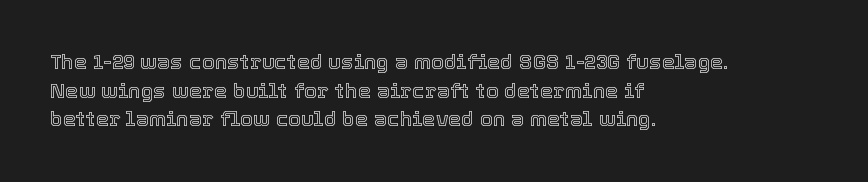
The rendering keeps characters at their native spacing. Does the lettering tilt? It doesn't — this is upright. Descender tails drop into unmarked territory. The lines sit at an ordinary, default distance from one another. One-word summary of the alignment: left.
